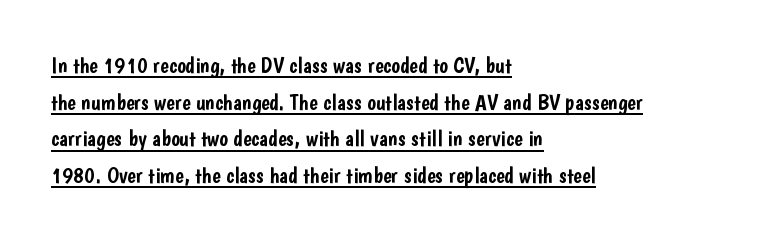
This is the regular roman posture of the typeface. The gaps between neighbouring characters are ordinary and unremarkable. Reading down the block, your eye returns to a fixed left position each line. These lines sit exactly where default settings would place them.
